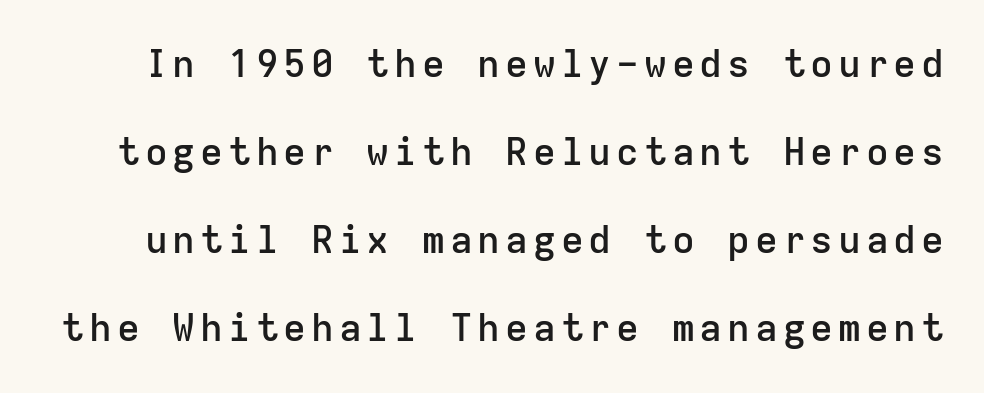
{"serif": "no", "italic": "no", "bold": "semi", "weight": "semibold", "width": "normal", "stroke_contrast": "low", "x_height": "medium", "monospaced": "yes", "underline": "no", "line_spacing": "loose", "line_spacing_ratio": 2.32, "glyph_px": 38}
